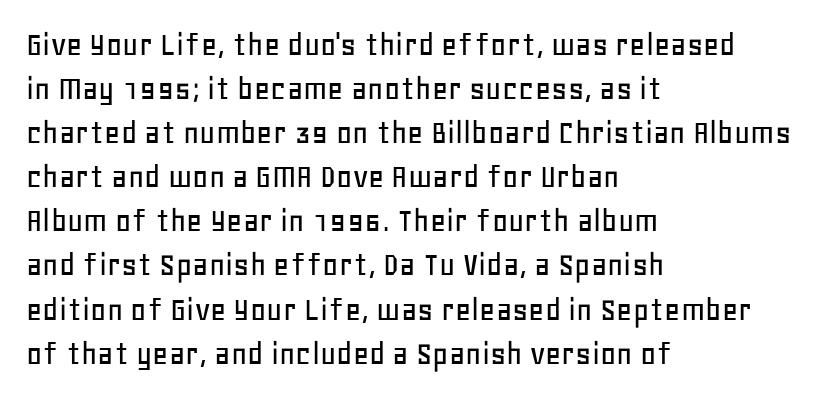
Q: Is the text italic (slanted)? A: No, it is upright.
Q: Is the typeface a serif or a sans-serif typeface? A: Sans-serif.
Q: Is the text underlined? A: No.
Q: How is the paragraph aligned? A: Left-aligned.
Q: Is the spacing between letters normal or unusually wide? A: Normal.
Q: Is the spacing between lines tight, normal or loose? A: Normal.
Q: Width (condensed, normal, or wide)? A: Normal.
Q: Stroke contrast? A: Low.
Q: x-height? A: Large.
Q: Monospaced? A: No.
